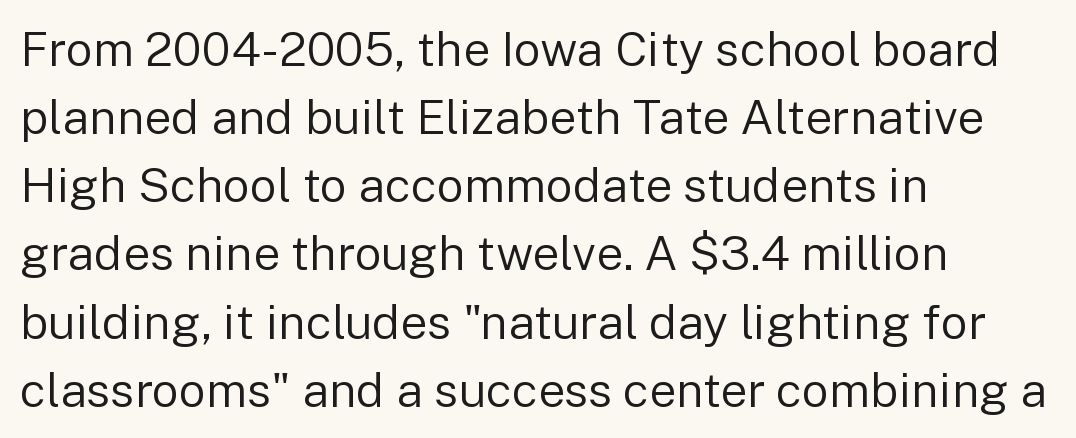
The image shows 48 px regular-weight sans-serif type, upright; set left-aligned, normal line spacing (1.42x), normal letter spacing, not underlined; low stroke contrast and a medium x-height.
